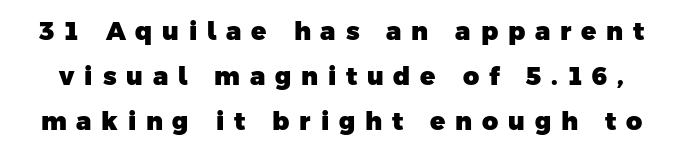
Q: Is the text bold? A: Yes.
Q: Is the text underlined? A: No.
Q: Is the spacing between letters normal or unusually wide? A: Unusually wide.
